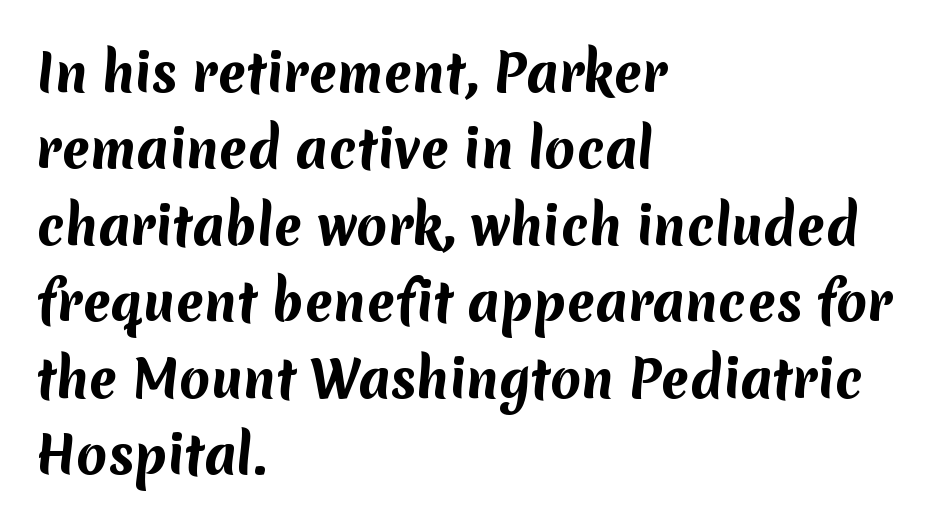
Q: Is the text bold? A: Yes.
Q: Is the typeface a serif or a sans-serif typeface? A: Sans-serif.
Q: Is the text underlined? A: No.
Q: How is the paragraph aligned? A: Left-aligned.
Q: Is the spacing between letters normal or unusually wide? A: Normal.
Q: Is the spacing between lines tight, normal or loose? A: Normal.
Q: Width (condensed, normal, or wide)? A: Normal.
Q: Stroke contrast? A: Medium.
Q: x-height? A: Medium.
Q: Monospaced? A: No.
